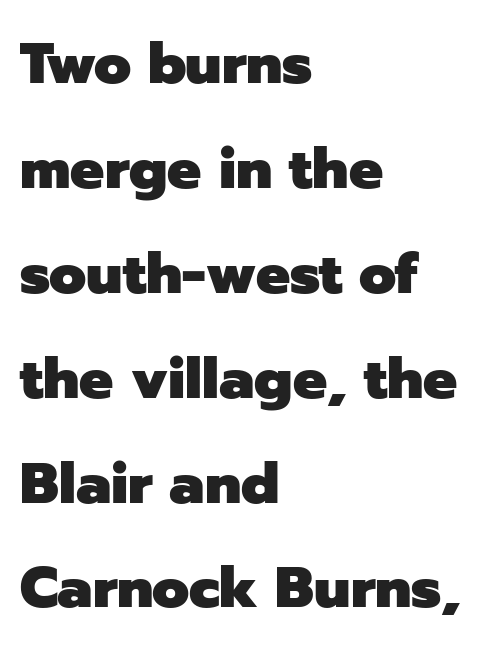
{"serif": "no", "italic": "no", "bold": "yes", "weight": "heavy", "width": "normal", "stroke_contrast": "low", "x_height": "medium", "monospaced": "no", "underline": "no", "align": "left", "line_spacing_ratio": 1.84, "letter_spacing": "normal", "letter_spacing_em": 0.0, "glyph_px": 57}
